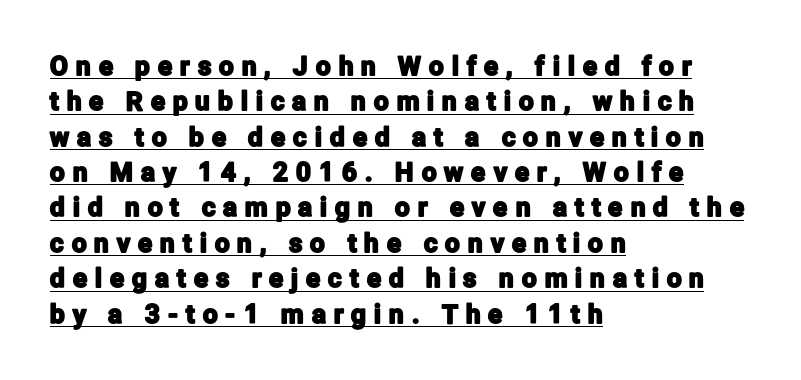
{"italic": "no", "underline": "yes", "align": "left", "line_spacing": "normal", "line_spacing_ratio": 1.36, "letter_spacing": "wide", "letter_spacing_em": 0.31, "glyph_px": 26}
